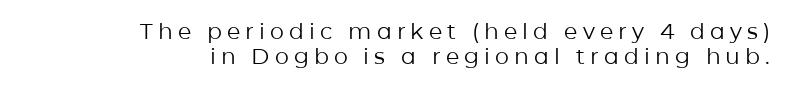
Q: Is the text bold? A: No.
Q: Is the text italic (slanted)? A: No, it is upright.
Q: Is the text underlined? A: No.
Q: How is the paragraph aligned? A: Right-aligned.
Q: Is the spacing between letters normal or unusually wide? A: Unusually wide.
Q: Is the spacing between lines tight, normal or loose? A: Tight.
